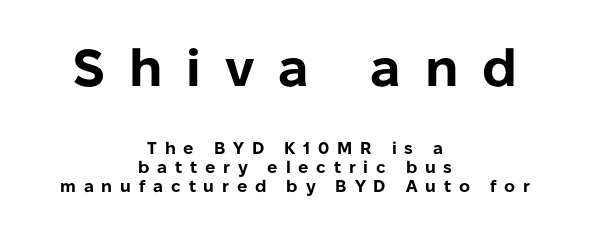
{"serif": "no", "italic": "no", "bold": "yes", "weight": "bold", "width": "normal", "stroke_contrast": "low", "x_height": "medium", "monospaced": "no", "underline": "no", "align": "center", "line_spacing": "tight", "line_spacing_ratio": 1.11, "letter_spacing": "wide", "letter_spacing_em": 0.46, "larger_block": "first", "size_ratio": 3.06, "glyph_px": 52}
